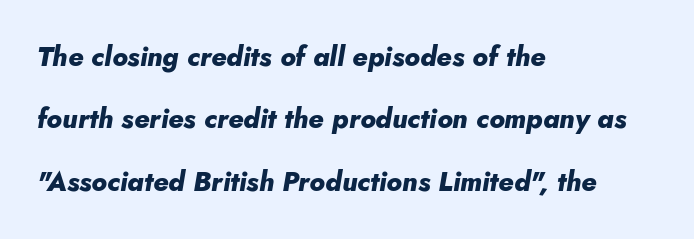
{"italic": "yes", "lean": "right", "slant_degrees": 10, "bold": "yes", "underline": "no", "align": "left", "line_spacing": "loose", "line_spacing_ratio": 2.31, "letter_spacing": "normal", "letter_spacing_em": 0.0, "glyph_px": 27}
